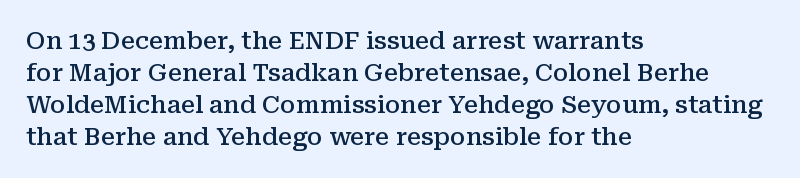
The string is rendered with underlining switched off. Stroke thickness is moderately raised; the sample reads as semibold. Tracking here is standard; glyphs follow each other at the usual distance. The block of text has a typical density, with ordinary space between rows.
